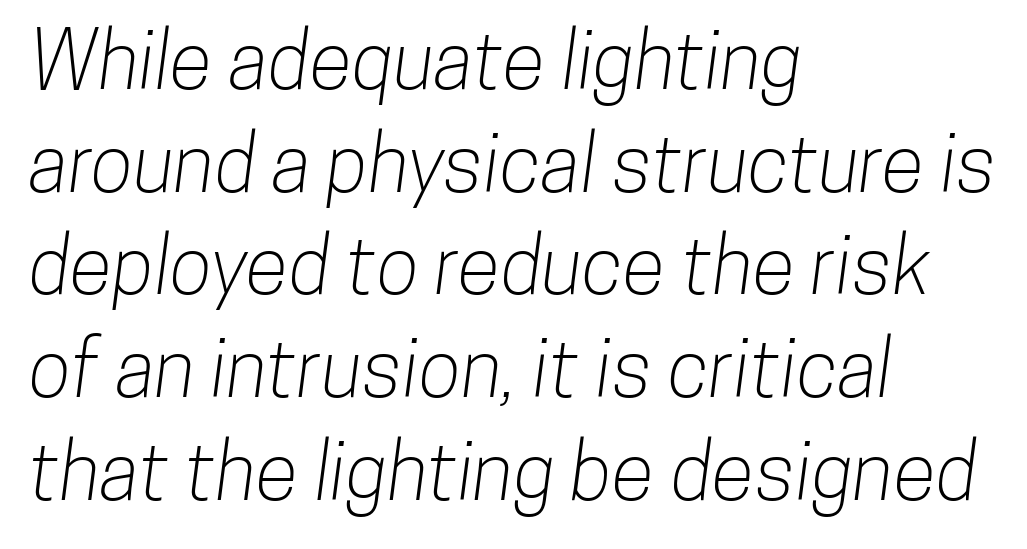
Q: Is the typeface a serif or a sans-serif typeface? A: Sans-serif.
Q: Is the text underlined? A: No.
Q: How is the paragraph aligned? A: Left-aligned.
Q: Is the spacing between letters normal or unusually wide? A: Normal.
Q: Is the spacing between lines tight, normal or loose? A: Normal.
Q: Width (condensed, normal, or wide)? A: Condensed.
Q: Stroke contrast? A: Low.
Q: x-height? A: Medium.
Q: Monospaced? A: No.
